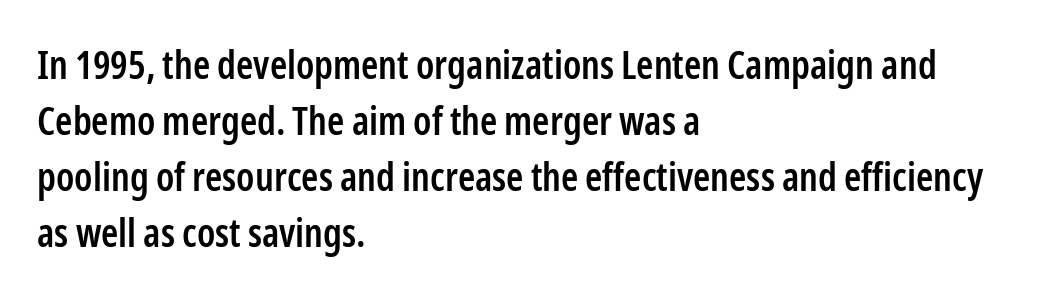
Q: Is the text bold? A: Semi-bold.
Q: Is the text italic (slanted)? A: No, it is upright.
Q: Is the typeface a serif or a sans-serif typeface? A: Sans-serif.
Q: Is the text underlined? A: No.
Q: How is the paragraph aligned? A: Left-aligned.
Q: Is the spacing between letters normal or unusually wide? A: Normal.
Q: Is the spacing between lines tight, normal or loose? A: Normal.
Q: Width (condensed, normal, or wide)? A: Condensed.
Q: Stroke contrast? A: Low.
Q: x-height? A: Medium.
Q: Monospaced? A: No.
